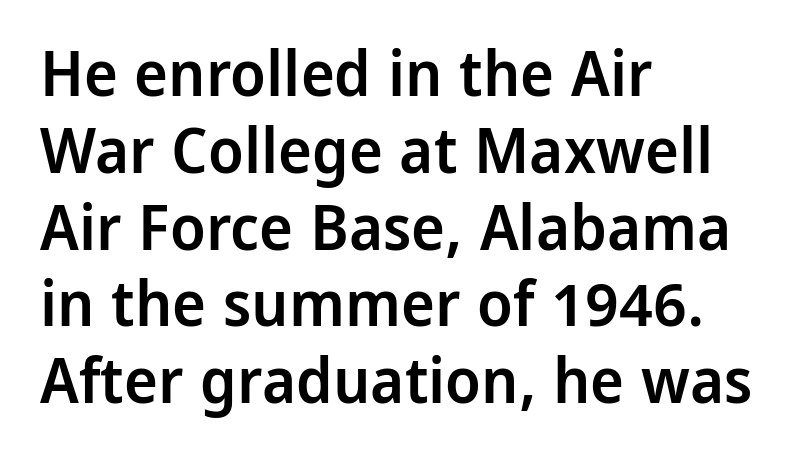
{"serif": "no", "italic": "no", "bold": "semi", "weight": "semibold", "width": "normal", "stroke_contrast": "low", "x_height": "medium", "monospaced": "no", "underline": "no", "align": "left", "line_spacing_ratio": 1.2, "letter_spacing": "normal", "letter_spacing_em": 0.0, "glyph_px": 64}
